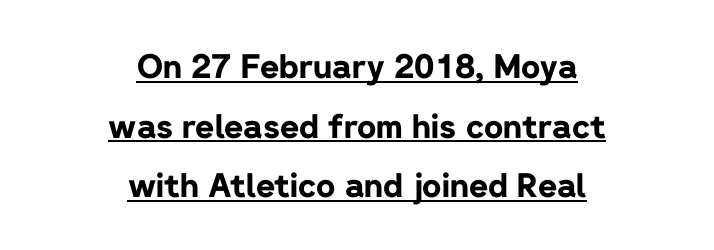
Does a line run under the words? Yes, clearly. The rendering uses a bold face; every stroke is thick and dark. A typesetter would mark this as roman, not italic. Characters follow at the spacing the type designer built in. Centered paragraph, ragged on both sides. Think of a printed novel: that variable character pitch is what you see here.
